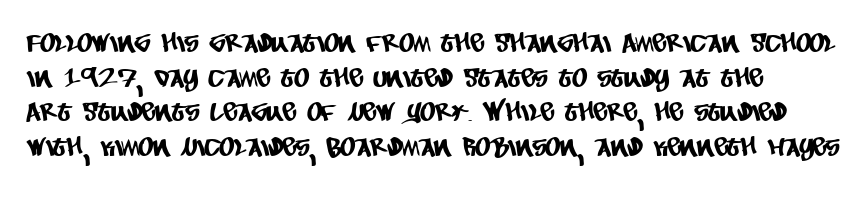
Nothing unusual about the tracking: characters are spaced as the font intends. The string is rendered with underlining switched off. One glance says typical: line gaps are just what's usual.
